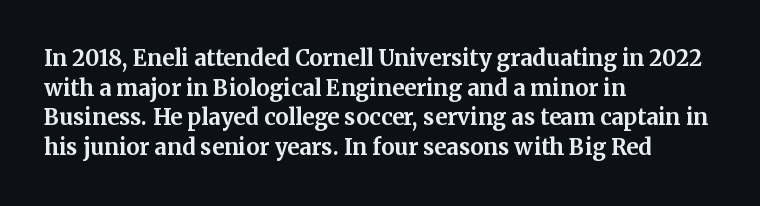
Caption: standard tracking, unaltered. Bold? Absolutely — the strokes are thick and heavy. Where is the straight margin? On the left. The line-height multiplier appears to be the usual default. Underlining? Definitely not there. Upright lettering throughout.
